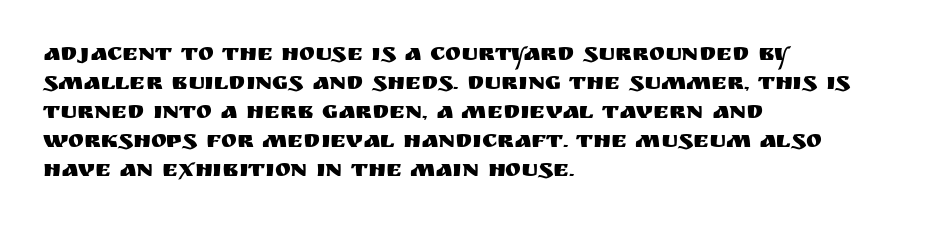
Q: Is the text italic (slanted)? A: No, it is upright.
Q: Is the text underlined? A: No.
Q: How is the paragraph aligned? A: Left-aligned.
Q: Is the spacing between letters normal or unusually wide? A: Normal.
